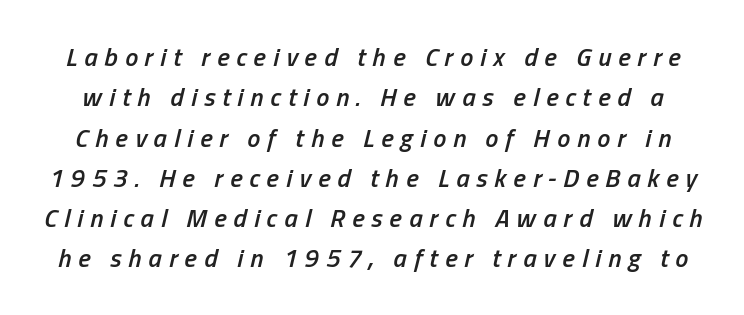
The image shows 26 px text type, italic (leaning right); set normal line spacing (1.55x), unusually wide letter spacing (+0.27 em), not underlined.
